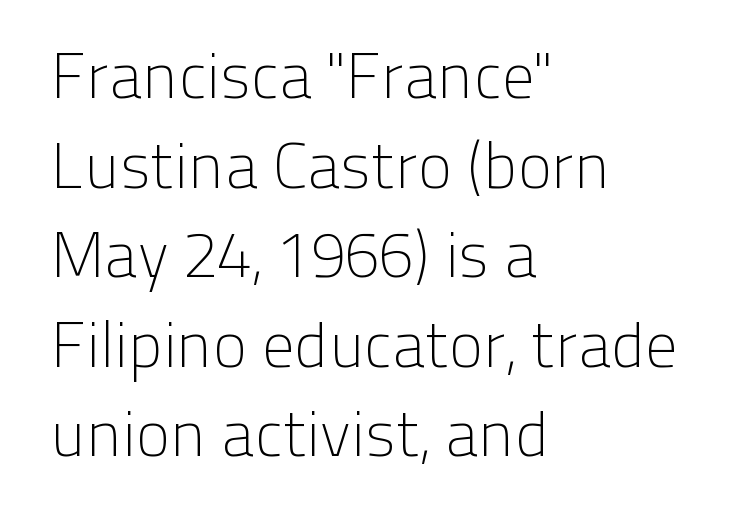
The image shows 64 px light sans-serif type, upright; set left-aligned, normal line spacing (1.4x), normal letter spacing, not underlined; low stroke contrast and a medium x-height.
